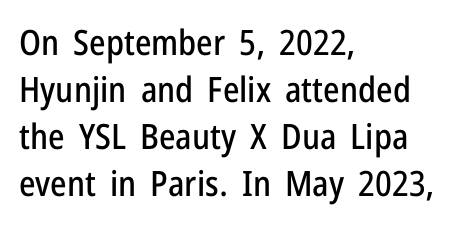
The passage shown is not underscored anywhere. Are there feet on the stems? There aren't — it's a sans. Compared with typical body copy, the letter spacing here is the same. The font's upright variant was chosen for this text.
